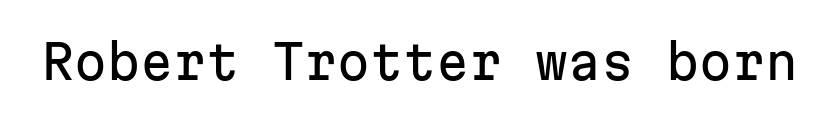
Q: Is the text italic (slanted)? A: No, it is upright.
Q: Is the typeface a serif or a sans-serif typeface? A: Sans-serif.
Q: Is the text underlined? A: No.
Q: Is the spacing between letters normal or unusually wide? A: Normal.
Q: Width (condensed, normal, or wide)? A: Normal.
Q: Stroke contrast? A: Low.
Q: x-height? A: Medium.
Q: Monospaced? A: Yes.
